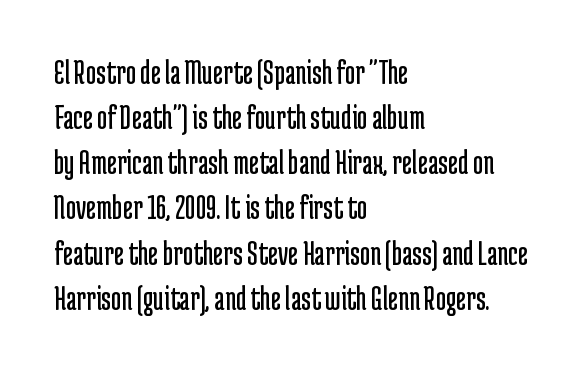
Q: Is the text bold? A: No.
Q: Is the text italic (slanted)? A: No, it is upright.
Q: Is the typeface a serif or a sans-serif typeface? A: Sans-serif.
Q: Is the text underlined? A: No.
Q: How is the paragraph aligned? A: Left-aligned.
Q: Is the spacing between letters normal or unusually wide? A: Normal.
Q: Is the spacing between lines tight, normal or loose? A: Normal.
Q: Width (condensed, normal, or wide)? A: Condensed.
Q: Stroke contrast? A: Low.
Q: x-height? A: Medium.
Q: Monospaced? A: No.
